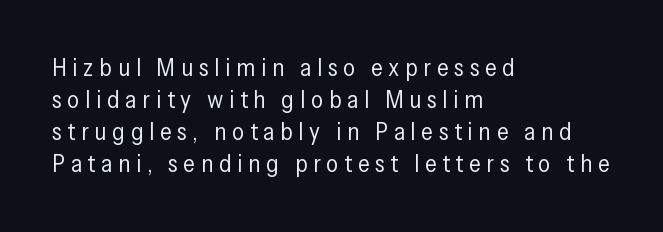
{"italic": "no", "bold": "no", "underline": "no", "align": "left", "line_spacing": "normal", "line_spacing_ratio": 1.34, "letter_spacing": "wide", "letter_spacing_em": 0.24, "glyph_px": 24}
